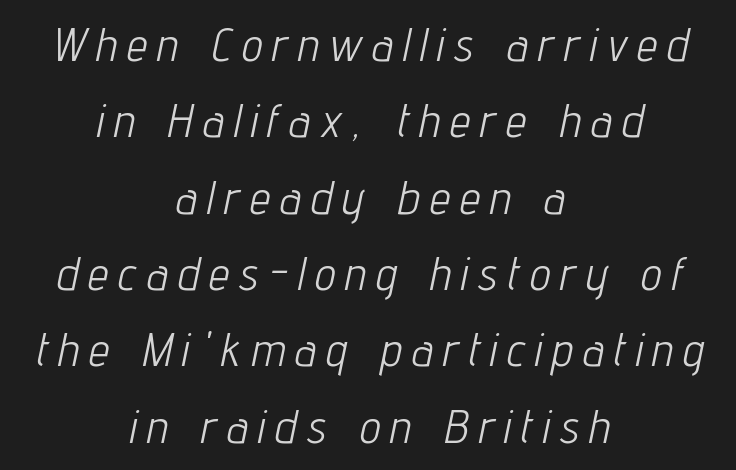
Q: Is the text bold? A: No.
Q: Is the text italic (slanted)? A: Yes, it leans right by about 12 degrees.
Q: Is the text underlined? A: No.
Q: How is the paragraph aligned? A: Centered.
Q: Is the spacing between letters normal or unusually wide? A: Unusually wide.
Q: Is the spacing between lines tight, normal or loose? A: Normal.
Q: Width (condensed, normal, or wide)? A: Condensed.
Q: Stroke contrast? A: Low.
Q: x-height? A: Medium.
Q: Monospaced? A: No.
